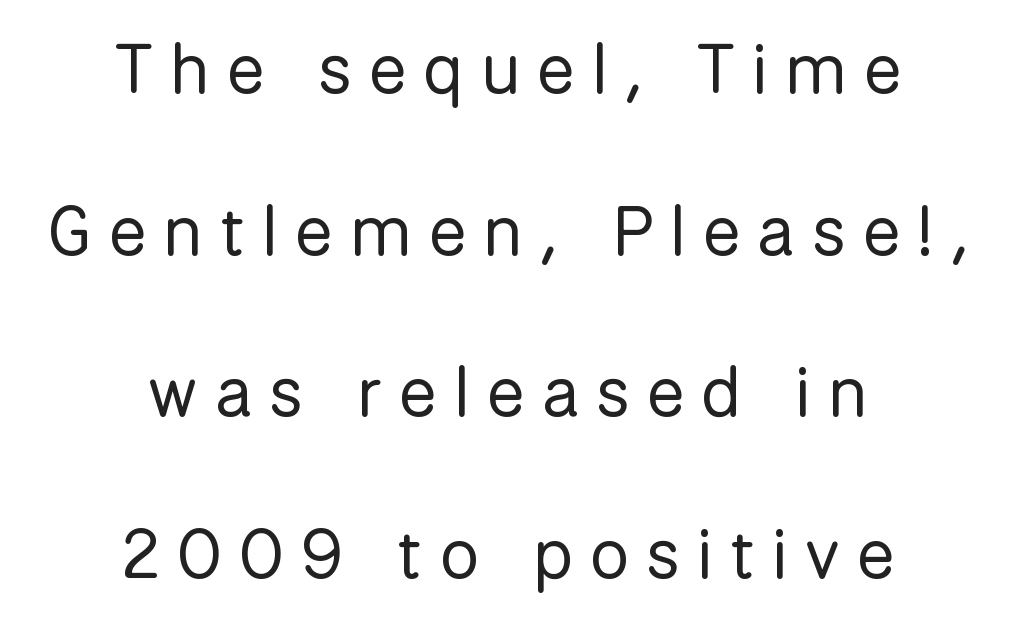
The type sits square on the baseline with zero lean. Honestly, the letter spacing is so wide it's the main thing you notice. Unlike a traditional serif, this face leaves its strokes unadorned. Heaviness? Minimal to ordinary, like unemphasized prose. You could fit nearly another row in the gap between these rows.
